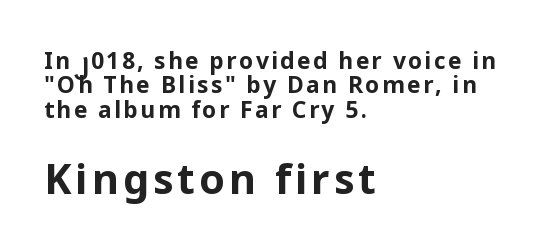
{"serif": "no", "italic": "no", "bold": "yes", "weight": "bold", "width": "normal", "stroke_contrast": "low", "x_height": "medium", "monospaced": "no", "underline": "no", "align": "left", "line_spacing": "tight", "line_spacing_ratio": 1.06, "larger_block": "second", "size_ratio": 1.78, "glyph_px": 41}
